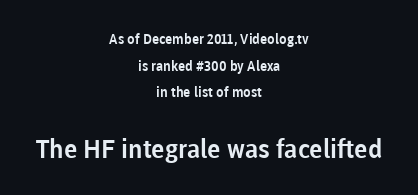
Q: Is the text italic (slanted)? A: No, it is upright.
Q: Is the text underlined? A: No.
Q: How is the paragraph aligned? A: Centered.
Q: Is the spacing between letters normal or unusually wide? A: Normal.
Q: Is the spacing between lines tight, normal or loose? A: Loose.
Q: Which block of text is set in a larger size, the first (top) or the second (bottom)? A: The second (bottom) one.
